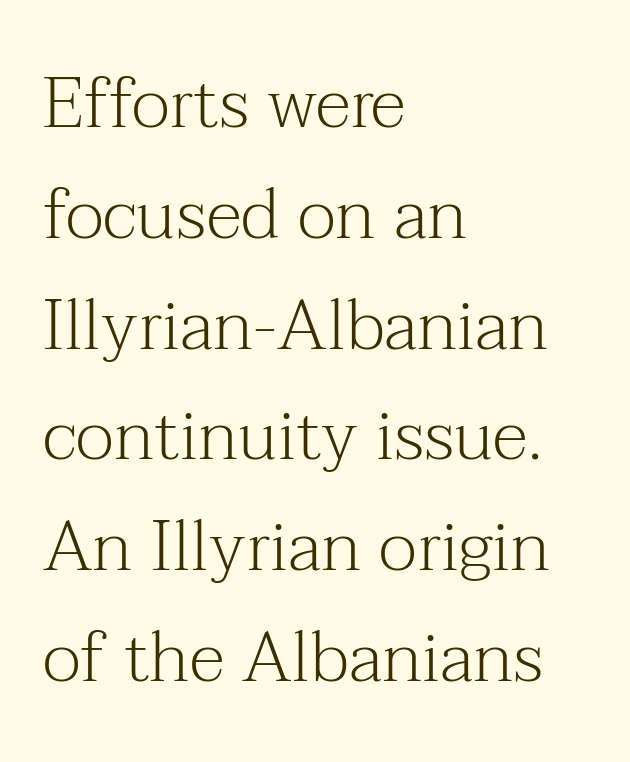
The image shows 71 px light serif type, upright; set left-aligned, normal line spacing (1.56x), normal letter spacing, not underlined; medium stroke contrast and a medium x-height.
